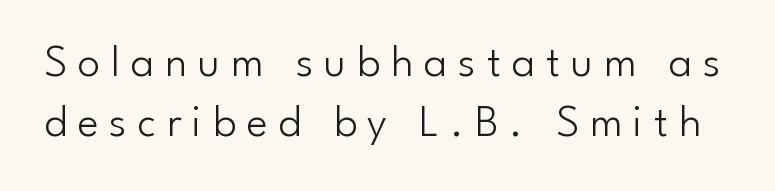
The image shows 45 px light sans-serif type, upright; set normal line spacing (1.34x), unusually wide letter spacing (+0.24 em), not underlined; low stroke contrast and a small x-height.
